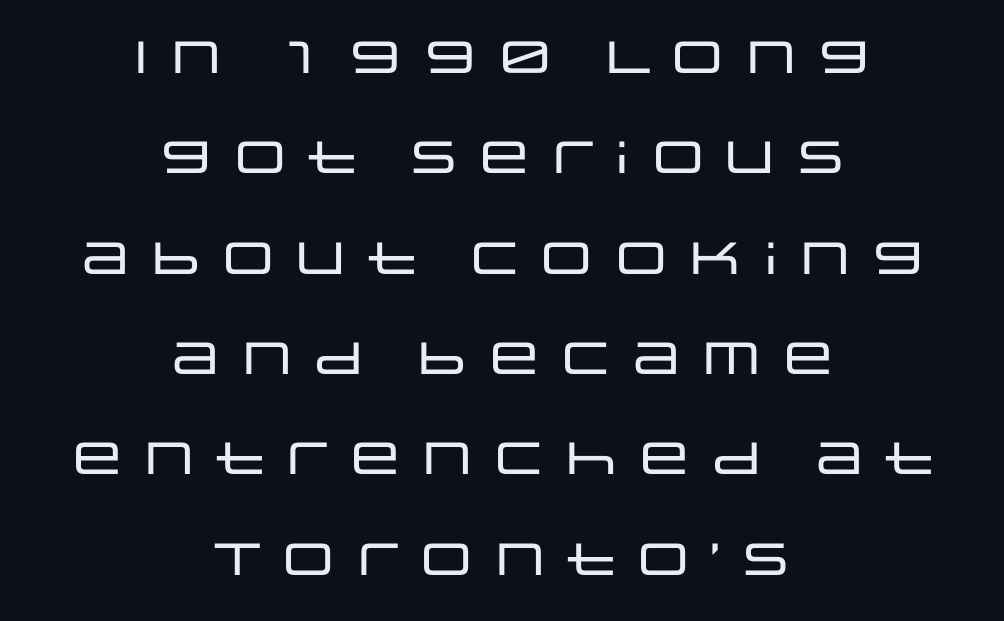
The typography opts for an upright posture over an oblique one. The letters advance in unequal steps, a hallmark of proportional type. A clean baseline with only descenders dipping below it. The face used here is a sans, in the tradition of grotesques and geometrics. The whitespace from short lines is split evenly between both sides.
